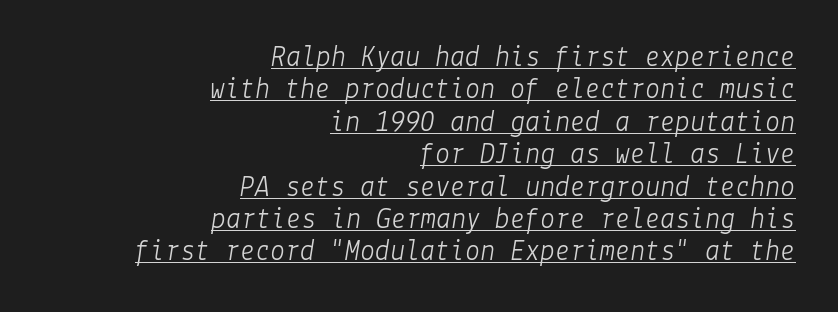
Nobody touched the tracking dial on this one. These lines huddle together more closely than default settings would place them. Looking at the ascenders, they clearly lean. Is the block centered? No — it sits flush against the right margin.
